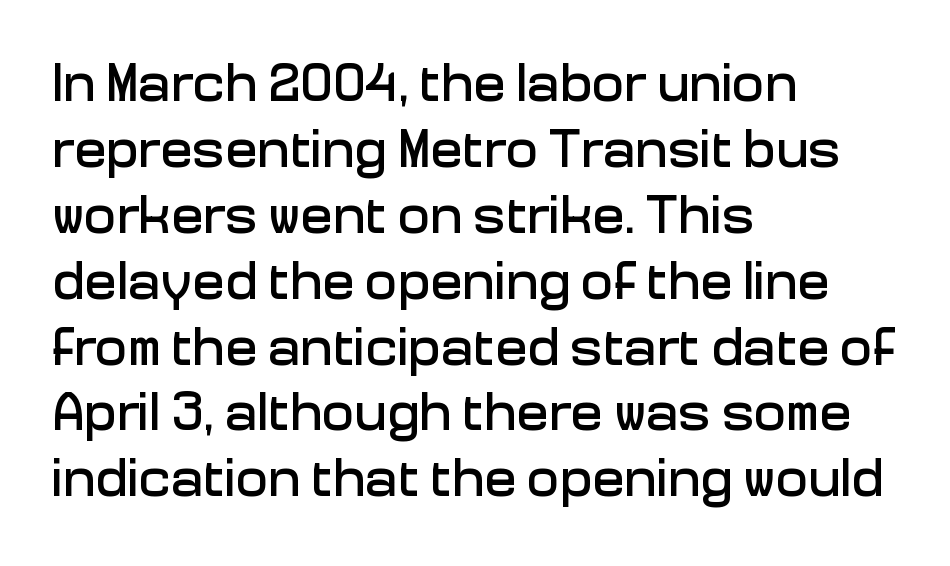
Q: Is the text italic (slanted)? A: No, it is upright.
Q: Is the typeface a serif or a sans-serif typeface? A: Sans-serif.
Q: Is the text underlined? A: No.
Q: How is the paragraph aligned? A: Left-aligned.
Q: Is the spacing between letters normal or unusually wide? A: Normal.
Q: Width (condensed, normal, or wide)? A: Normal.
Q: Stroke contrast? A: Low.
Q: x-height? A: Medium.
Q: Monospaced? A: No.
